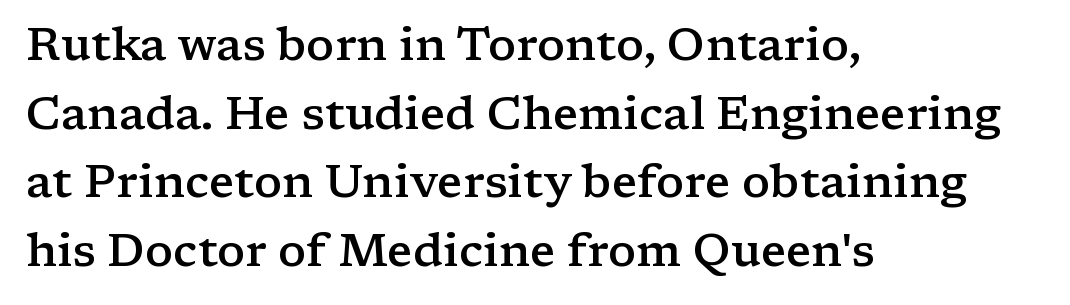
The image shows 46 px semibold, wide serif type, upright; set left-aligned, normal line spacing (1.49x), normal letter spacing, not underlined; low stroke contrast and a medium x-height.
